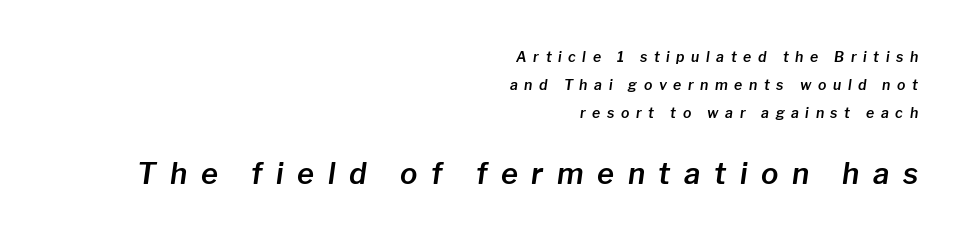
Visually the block forms a straight wall on the right and a jagged coastline on the left. Top chunk: small. Bottom chunk: large. Letter spacing: wide. Note the varied advance widths — an 'i' is clearly narrower than an 'm'. The font's italic variant was chosen for this text. Any mark beneath the type? The region is blank.
